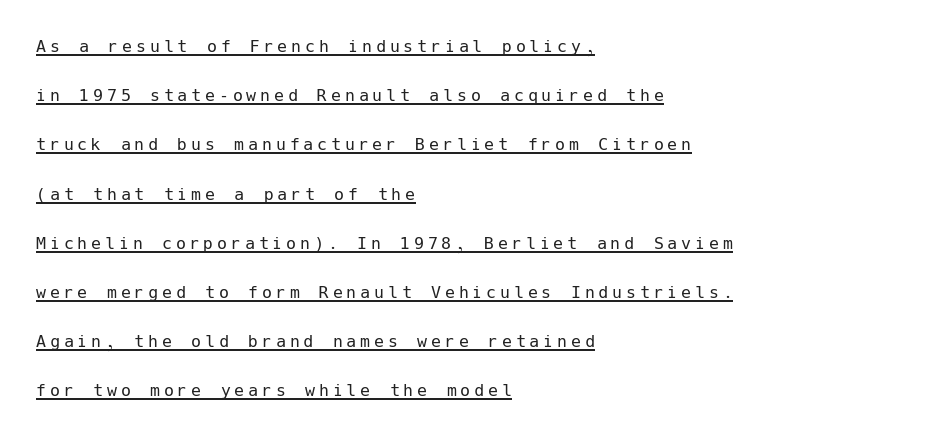
The image shows 20 px text type, upright; set left-aligned, loose line spacing (2.46x), underlined.
